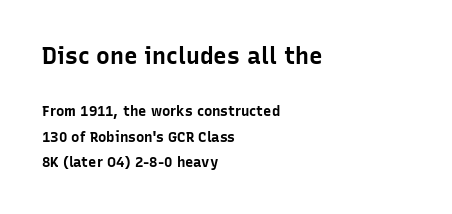
Default kerning and tracking; the words read as compact shapes. A dark, heavy texture on the line: the type is bold. Casual observation: everything's shoved over to the left. Do the letters lean? They stand straight.
